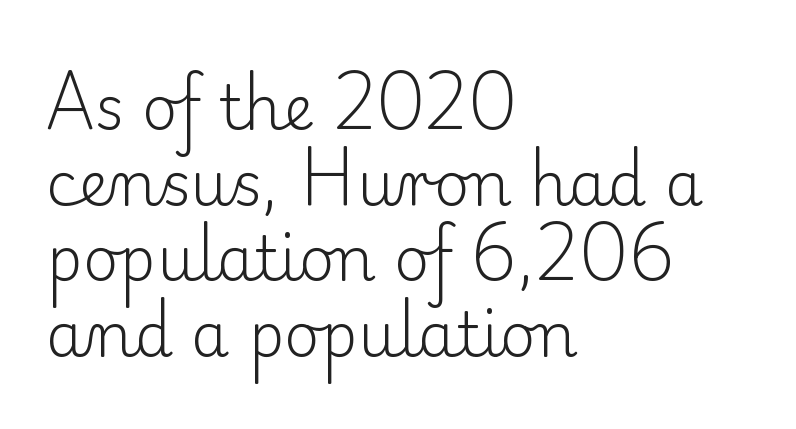
Q: Is the text bold? A: No.
Q: Is the text italic (slanted)? A: No, it is upright.
Q: Is the text underlined? A: No.
Q: How is the paragraph aligned? A: Left-aligned.
Q: Is the spacing between letters normal or unusually wide? A: Normal.
Q: Width (condensed, normal, or wide)? A: Normal.
Q: Stroke contrast? A: Low.
Q: x-height? A: Small.
Q: Monospaced? A: No.
